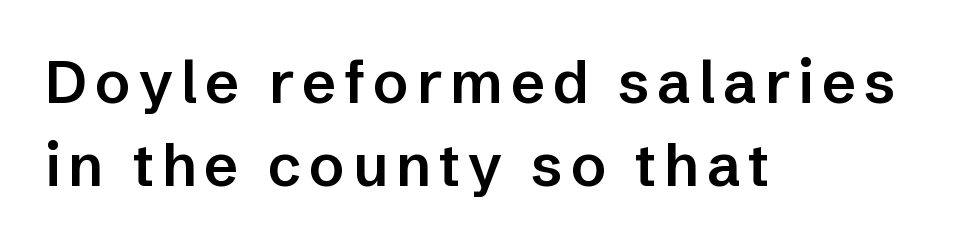
The image shows 59 px semibold sans-serif type, upright; set left-aligned, normal line spacing (1.41x), not underlined; low stroke contrast and a medium x-height.
